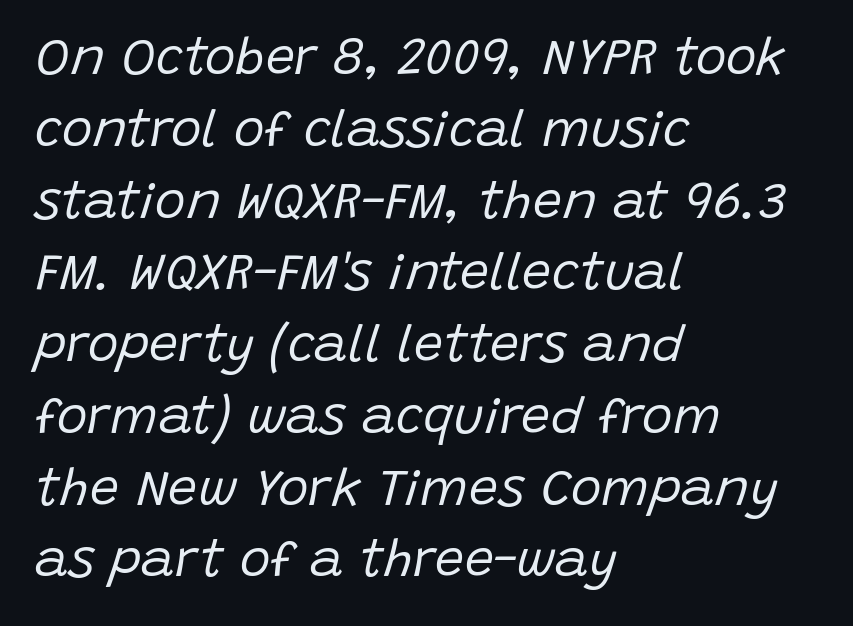
Short note: letters normally spaced. Stroke mass is kept to a normal reading level or below. Leading matches the norm, producing a regular column. The rendering anchors every line to the left-hand side. The area under the type is left untouched. Spacing verdict: proportional, widths tailored to each character.
